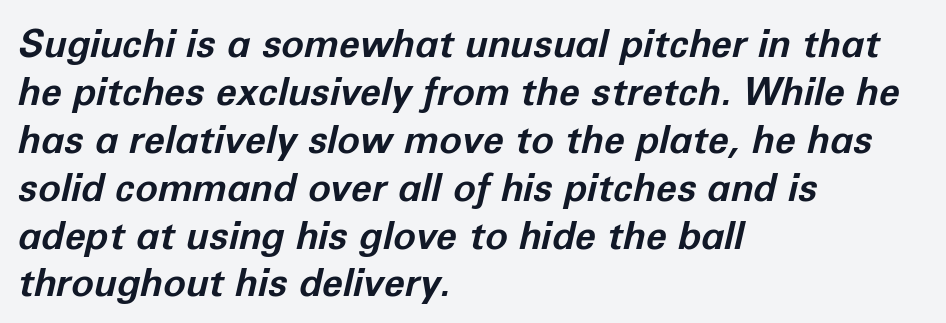
Q: Is the text bold? A: Yes.
Q: Is the text italic (slanted)? A: Yes, it leans right by about 12 degrees.
Q: Is the text underlined? A: No.
Q: How is the paragraph aligned? A: Left-aligned.
Q: Is the spacing between letters normal or unusually wide? A: Normal.
Q: Is the spacing between lines tight, normal or loose? A: Normal.
Q: Width (condensed, normal, or wide)? A: Normal.
Q: Stroke contrast? A: Low.
Q: x-height? A: Medium.
Q: Monospaced? A: No.
